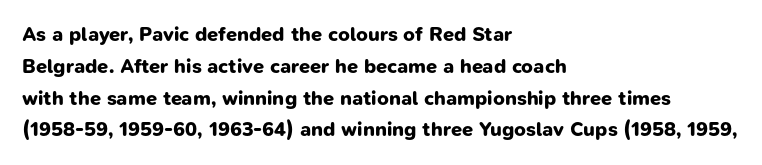
The image shows 20 px bold type; set left-aligned, normal line spacing (1.59x), normal letter spacing, not underlined.
